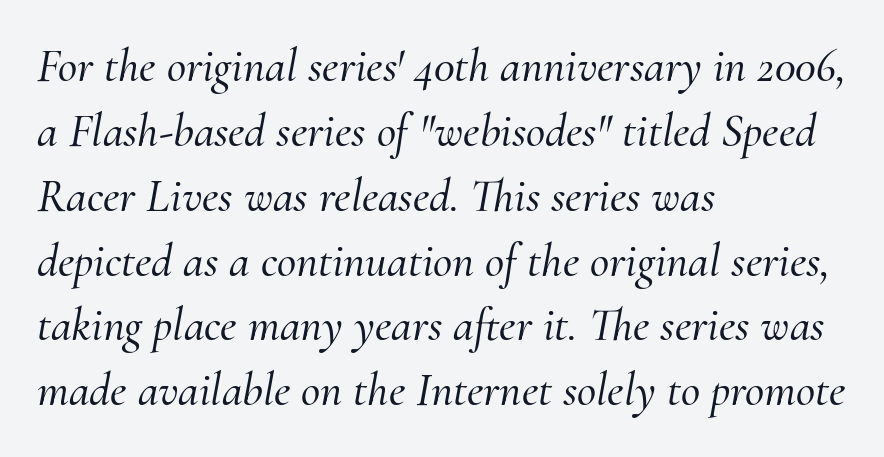
The image shows 47 px serif type, italic (leaning right); set left-aligned, normal line spacing (1.38x), normal letter spacing, not underlined; medium stroke contrast and a small x-height.
